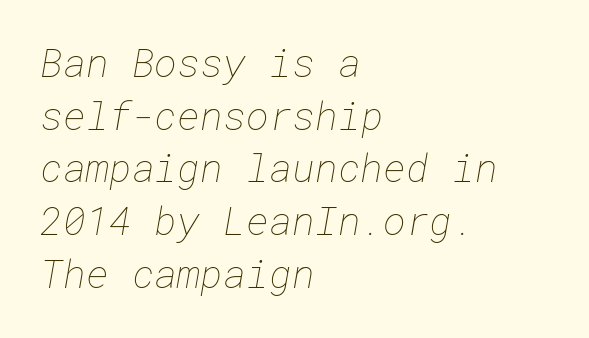
{"bold": "no", "weight": "thin", "width": "normal", "stroke_contrast": "low", "x_height": "medium", "underline": "no", "align": "left", "line_spacing": "normal", "line_spacing_ratio": 1.35, "letter_spacing": "normal", "letter_spacing_em": 0.0, "glyph_px": 39}
